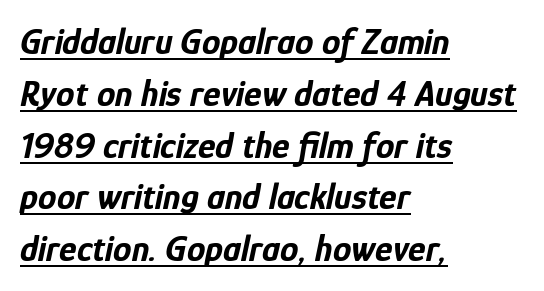
A classic flush-left, rag-right setting is used for this passage. The lines sit at an ordinary, default distance from one another. Every word sits above its own underline. Spacing verdict: proportional, widths tailored to each character.
